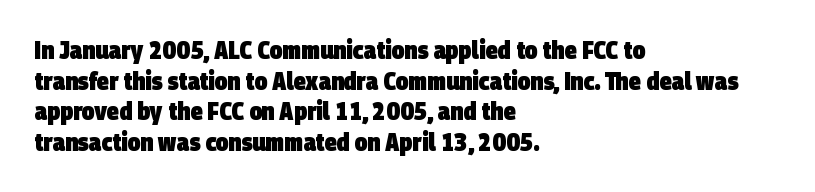
The image shows 25 px bold type; set left-aligned, line spacing 1.23x, normal letter spacing, not underlined.
